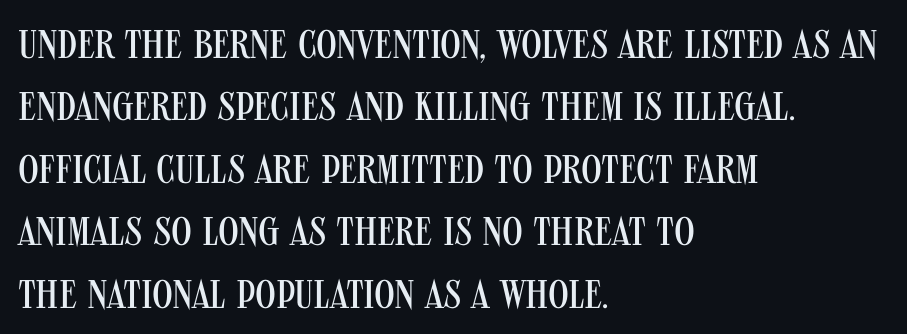
{"serif": "no", "italic": "no", "bold": "no", "weight": "regular", "width": "condensed", "stroke_contrast": "medium", "x_height": "large", "monospaced": "no", "underline": "no", "align": "left", "line_spacing": "normal", "line_spacing_ratio": 1.56, "letter_spacing": "normal", "letter_spacing_em": 0.0, "glyph_px": 40}
